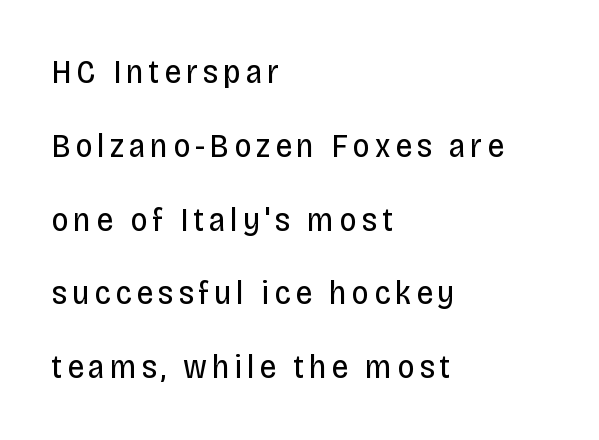
The image shows 34 px regular-weight, condensed sans-serif type, upright; set left-aligned, loose line spacing (2.17x), not underlined; low stroke contrast and a large x-height.
